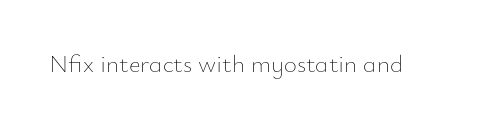
The image shows 25 px text type, upright; set normal letter spacing, not underlined.
